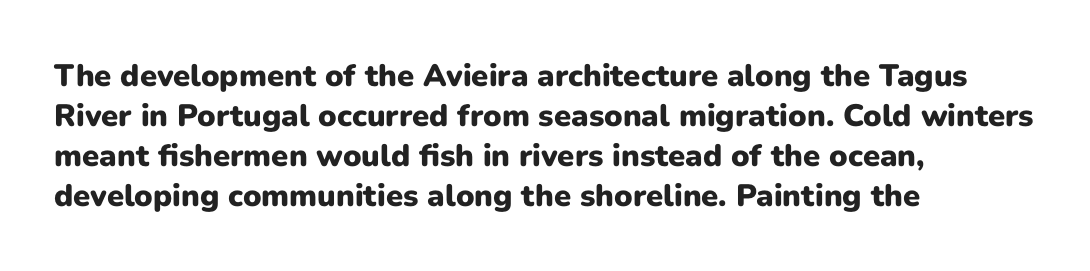
Are there feet on the stems? There aren't — it's a sans. Every row of glyphs begins at an identical x-position on the left. Nobody touched the tracking dial on this one. The letters are bold, with thick, heavy strokes.
